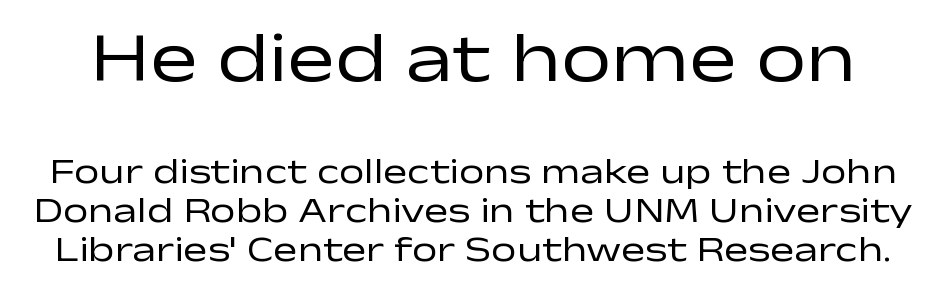
{"serif": "no", "italic": "no", "bold": "no", "weight": "regular", "width": "wide", "stroke_contrast": "low", "x_height": "medium", "monospaced": "no", "underline": "no", "line_spacing": "tight", "line_spacing_ratio": 1.08, "letter_spacing": "normal", "letter_spacing_em": 0.0, "larger_block": "first", "size_ratio": 1.97, "glyph_px": 71}
